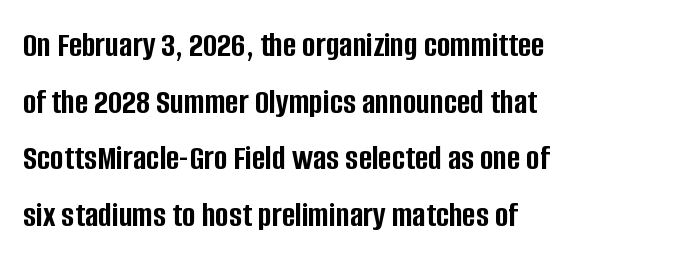
Proportional: the letters do not fall into vertical columns. Posture: vertical. Underline: absent. Unlike a traditional serif, this face leaves its strokes unadorned. Successive baselines arrive at the customary interval. The typesetting leans heavy: a genuine bold.
